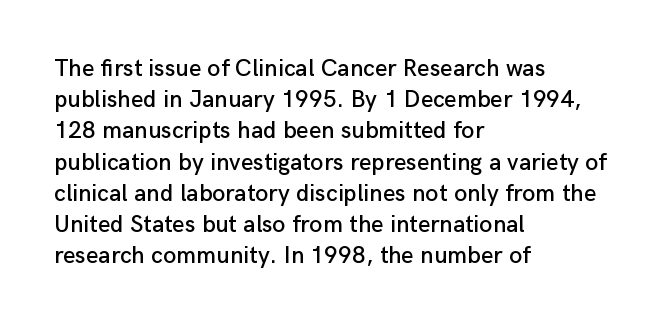
The image shows 24 px text type, upright; set left-aligned, normal line spacing (1.3x), normal letter spacing, not underlined.
